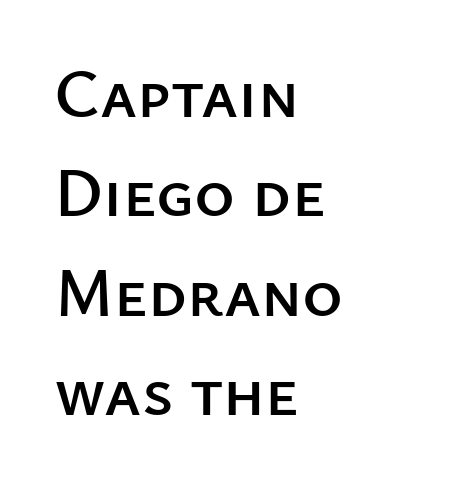
{"serif": "no", "italic": "no", "width": "normal", "stroke_contrast": "low", "x_height": "medium", "monospaced": "no", "underline": "no", "align": "left", "line_spacing": "normal", "line_spacing_ratio": 1.44, "letter_spacing": "normal", "letter_spacing_em": 0.0, "glyph_px": 69}
